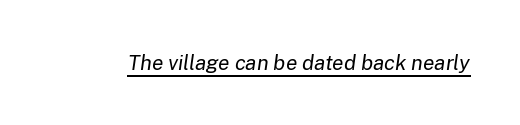
Q: Is the text bold? A: No.
Q: Is the text italic (slanted)? A: Yes, it leans right by about 8 degrees.
Q: Is the text underlined? A: Yes.
Q: Is the spacing between letters normal or unusually wide? A: Normal.
